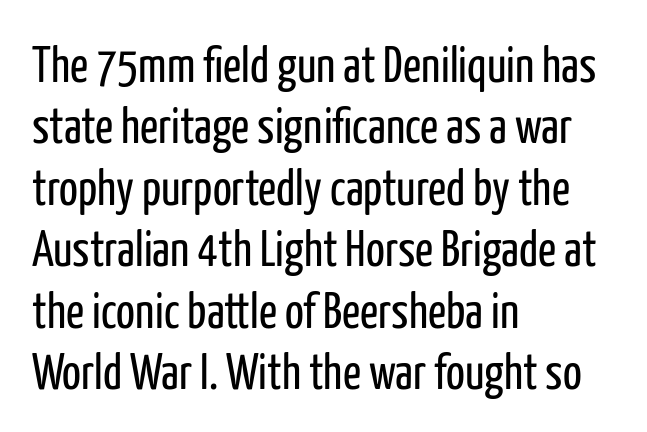
{"serif": "no", "italic": "no", "bold": "no", "weight": "regular", "width": "condensed", "stroke_contrast": "low", "x_height": "medium", "monospaced": "no", "underline": "no", "align": "left", "line_spacing_ratio": 1.23, "letter_spacing": "normal", "letter_spacing_em": 0.0, "glyph_px": 50}
